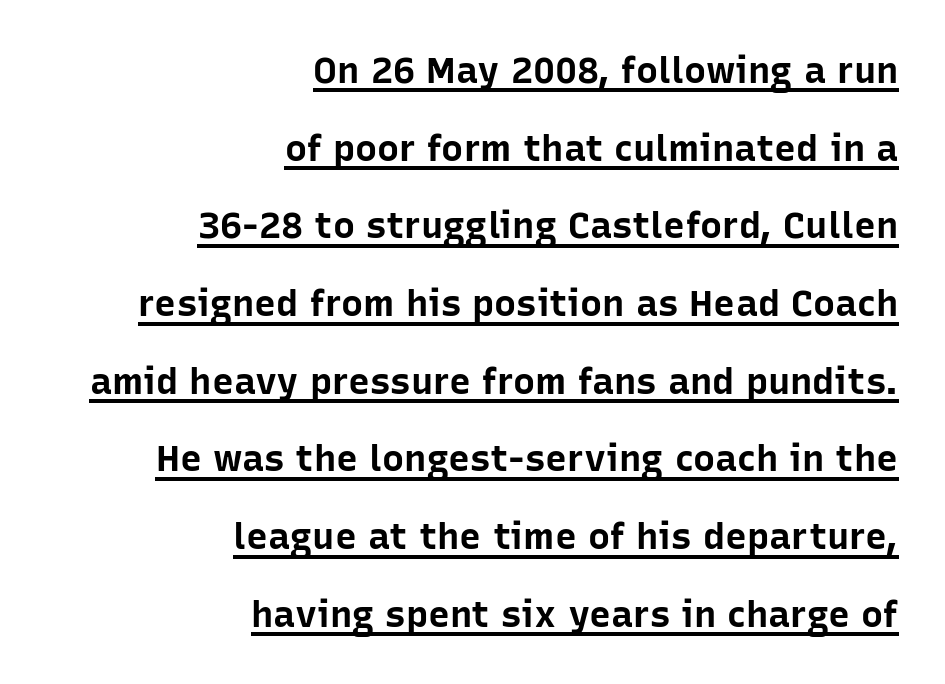
Q: Is the text bold? A: Yes.
Q: Is the text italic (slanted)? A: No, it is upright.
Q: Is the typeface a serif or a sans-serif typeface? A: Sans-serif.
Q: Is the text underlined? A: Yes.
Q: How is the paragraph aligned? A: Right-aligned.
Q: Is the spacing between letters normal or unusually wide? A: Normal.
Q: Is the spacing between lines tight, normal or loose? A: Loose.
Q: Width (condensed, normal, or wide)? A: Normal.
Q: Stroke contrast? A: Low.
Q: x-height? A: Medium.
Q: Monospaced? A: No.
